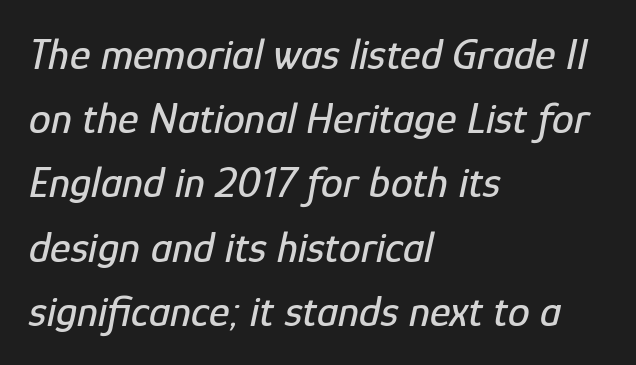
You could not count columns in this text — the font is proportionally spaced. Each word holds together tightly as a unit, with standard inter-letter gaps. Successive baselines arrive at the customary interval. Emphasis-style slanted type is in use.
